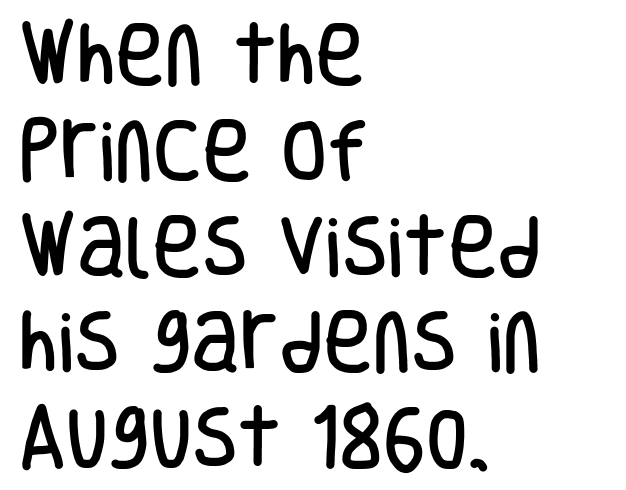
This rendering leaves character spacing at its baseline value. Compared with typical paragraphs, the rows here are spaced about the same. Observe the absence of serifs on each vertical stroke in this sample. Rendered with straight, roman letterforms. Notice how the passage keeps a crisp vertical edge on the left only. The face used here is proportionally spaced, like ordinary book or web type.
